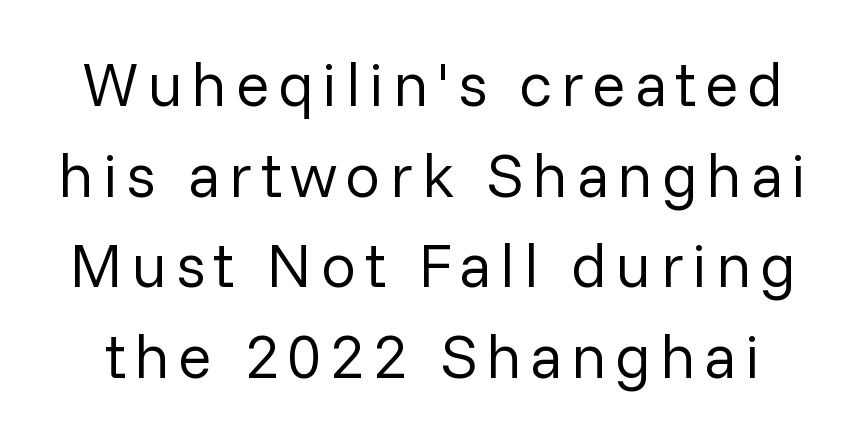
{"serif": "no", "italic": "no", "bold": "no", "weight": "regular", "width": "normal", "stroke_contrast": "low", "x_height": "medium", "monospaced": "no", "underline": "no", "line_spacing": "normal", "line_spacing_ratio": 1.44, "glyph_px": 63}
